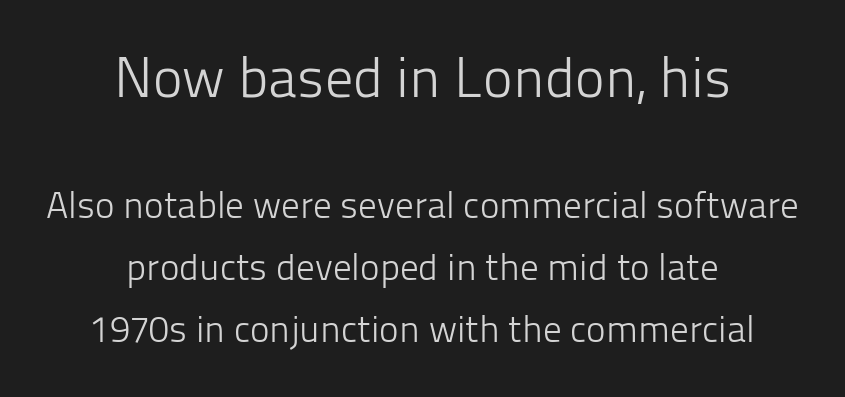
The image shows 56 px light sans-serif type, upright; set centered, normal line spacing (1.68x), normal letter spacing, not underlined; the first (top) block is 1.51x larger; low stroke contrast and a medium x-height.
